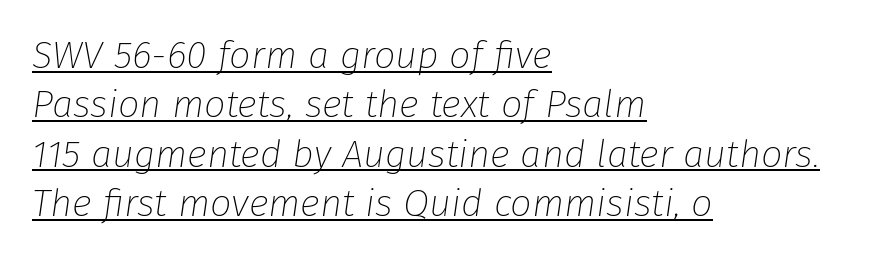
Q: Is the text bold? A: No.
Q: Is the text italic (slanted)? A: Yes, it leans right by about 8 degrees.
Q: Is the text underlined? A: Yes.
Q: How is the paragraph aligned? A: Left-aligned.
Q: Is the spacing between letters normal or unusually wide? A: Normal.
Q: Is the spacing between lines tight, normal or loose? A: Normal.
Q: Width (condensed, normal, or wide)? A: Normal.
Q: Stroke contrast? A: Low.
Q: x-height? A: Medium.
Q: Monospaced? A: No.
